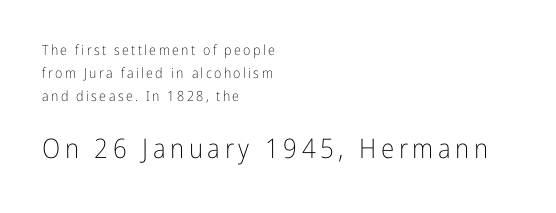
{"italic": "no", "bold": "no", "underline": "no", "align": "left", "line_spacing": "normal", "line_spacing_ratio": 1.66, "larger_block": "second", "size_ratio": 1.93, "glyph_px": 27}
